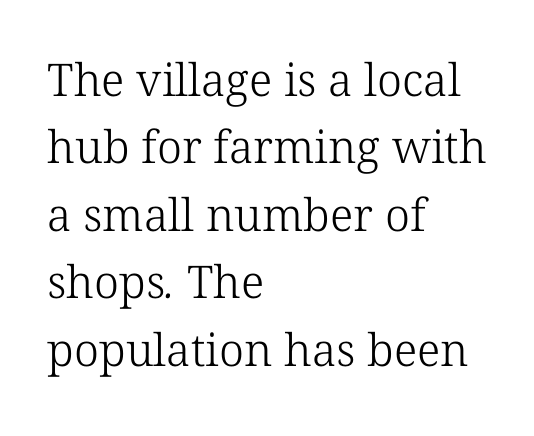
Q: Is the text bold? A: No.
Q: Is the typeface a serif or a sans-serif typeface? A: Serif.
Q: Is the text underlined? A: No.
Q: How is the paragraph aligned? A: Left-aligned.
Q: Is the spacing between letters normal or unusually wide? A: Normal.
Q: Is the spacing between lines tight, normal or loose? A: Normal.
Q: Width (condensed, normal, or wide)? A: Normal.
Q: Stroke contrast? A: Low.
Q: x-height? A: Medium.
Q: Monospaced? A: No.
